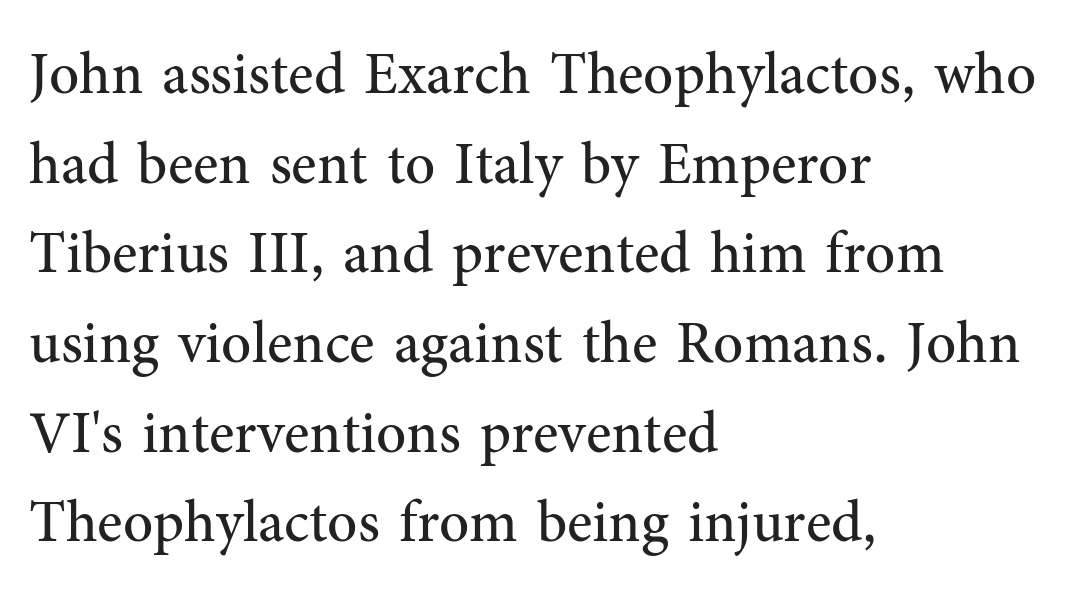
{"serif": "yes", "italic": "no", "bold": "no", "weight": "regular", "width": "normal", "stroke_contrast": "medium", "x_height": "medium", "monospaced": "no", "underline": "no", "align": "left", "line_spacing": "normal", "line_spacing_ratio": 1.52, "letter_spacing": "normal", "letter_spacing_em": 0.0, "glyph_px": 59}
